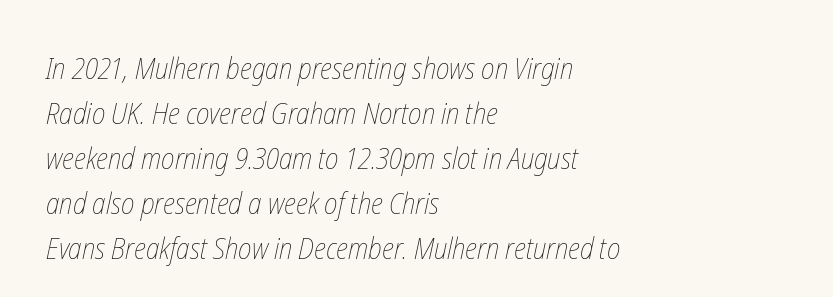
Q: Is the text bold? A: No.
Q: Is the text underlined? A: No.
Q: How is the paragraph aligned? A: Left-aligned.
Q: Is the spacing between letters normal or unusually wide? A: Normal.
Q: Is the spacing between lines tight, normal or loose? A: Normal.
Q: Width (condensed, normal, or wide)? A: Condensed.
Q: Stroke contrast? A: Low.
Q: x-height? A: Medium.
Q: Monospaced? A: No.
